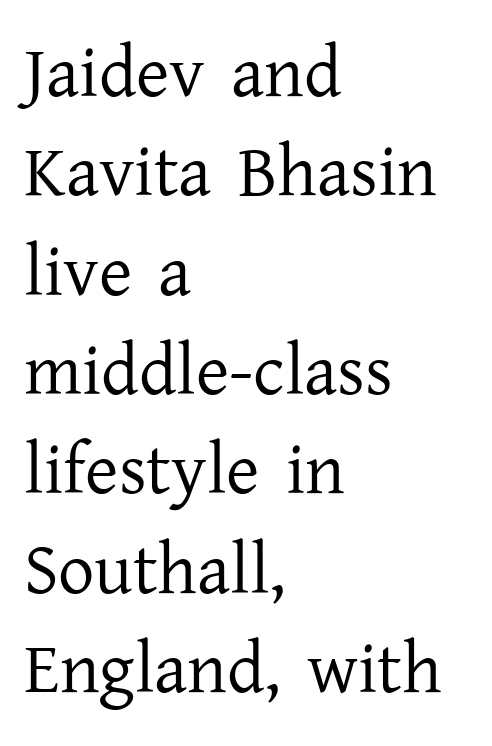
{"serif": "yes", "italic": "no", "bold": "no", "weight": "regular", "width": "normal", "stroke_contrast": "low", "x_height": "medium", "monospaced": "no", "underline": "no", "align": "left", "line_spacing": "normal", "line_spacing_ratio": 1.38, "letter_spacing": "normal", "letter_spacing_em": 0.0, "glyph_px": 72}
